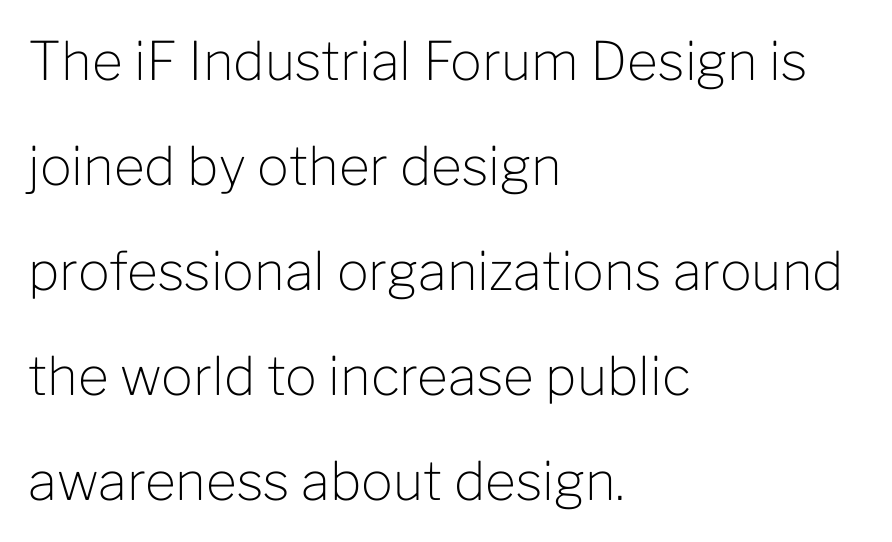
Q: Is the text bold? A: No.
Q: Is the text italic (slanted)? A: No, it is upright.
Q: Is the typeface a serif or a sans-serif typeface? A: Sans-serif.
Q: Is the text underlined? A: No.
Q: How is the paragraph aligned? A: Left-aligned.
Q: Is the spacing between letters normal or unusually wide? A: Normal.
Q: Is the spacing between lines tight, normal or loose? A: Loose.
Q: Width (condensed, normal, or wide)? A: Normal.
Q: Stroke contrast? A: Low.
Q: x-height? A: Medium.
Q: Monospaced? A: No.
